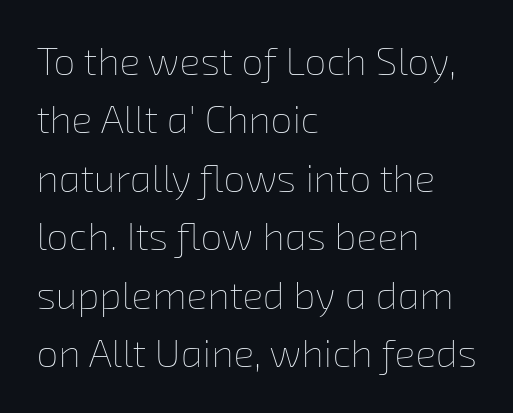
{"bold": "no", "weight": "thin", "width": "normal", "stroke_contrast": "low", "x_height": "medium", "monospaced": "no", "underline": "no", "align": "left", "line_spacing": "normal", "line_spacing_ratio": 1.5, "letter_spacing": "normal", "letter_spacing_em": 0.0, "glyph_px": 39}
